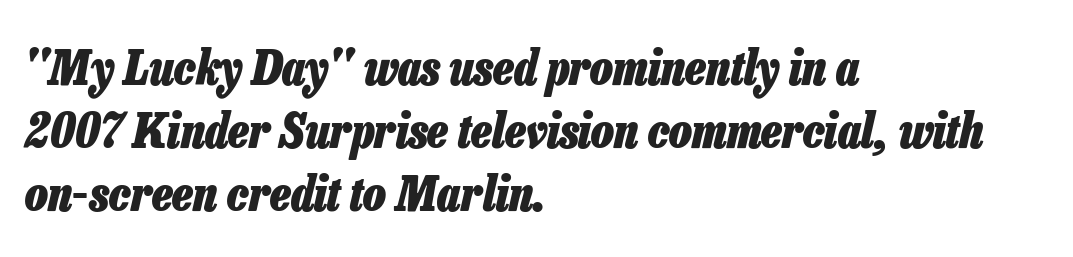
The image shows 48 px heavy, condensed type, italic (leaning right); set left-aligned, normal line spacing (1.31x), normal letter spacing, not underlined; low stroke contrast and a medium x-height.
